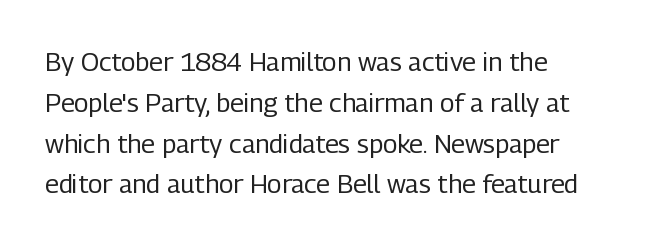
Q: Is the text bold? A: No.
Q: Is the text italic (slanted)? A: No, it is upright.
Q: Is the text underlined? A: No.
Q: How is the paragraph aligned? A: Left-aligned.
Q: Is the spacing between letters normal or unusually wide? A: Normal.
Q: Is the spacing between lines tight, normal or loose? A: Normal.
